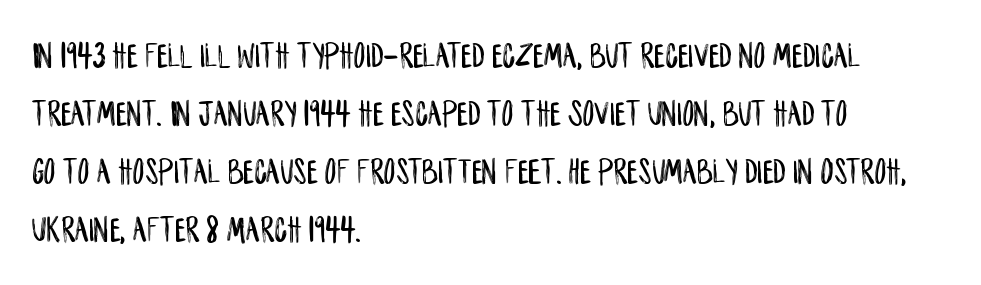
The image shows 37 px condensed sans-serif type, upright; set left-aligned, normal line spacing (1.57x), normal letter spacing, not underlined; low stroke contrast and a large x-height.
